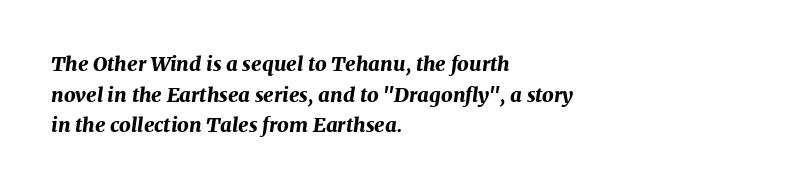
The image shows 20 px bold type, italic (leaning right); set left-aligned, normal line spacing (1.53x), normal letter spacing, not underlined.
